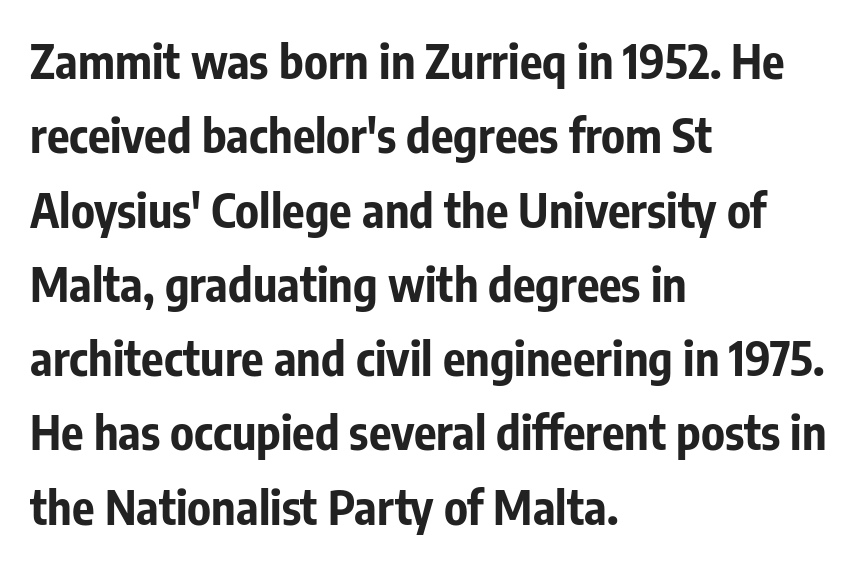
Only glyphs here, with clear space below each row. Classification — sans serif. Leading: standard. Does the lettering tilt? It doesn't — this is upright. Is this a fixed-width face? No — the glyphs have proportional, varying widths. Left-aligned paragraph, ragged on the right.
